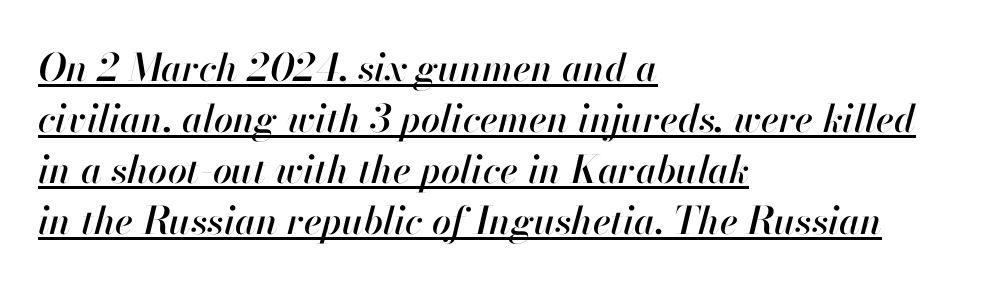
Q: Is the text italic (slanted)? A: Yes, it leans right by about 13 degrees.
Q: Is the text underlined? A: Yes.
Q: How is the paragraph aligned? A: Left-aligned.
Q: Is the spacing between letters normal or unusually wide? A: Normal.
Q: Is the spacing between lines tight, normal or loose? A: Normal.
Q: Width (condensed, normal, or wide)? A: Normal.
Q: Stroke contrast? A: High.
Q: x-height? A: Small.
Q: Monospaced? A: No.
